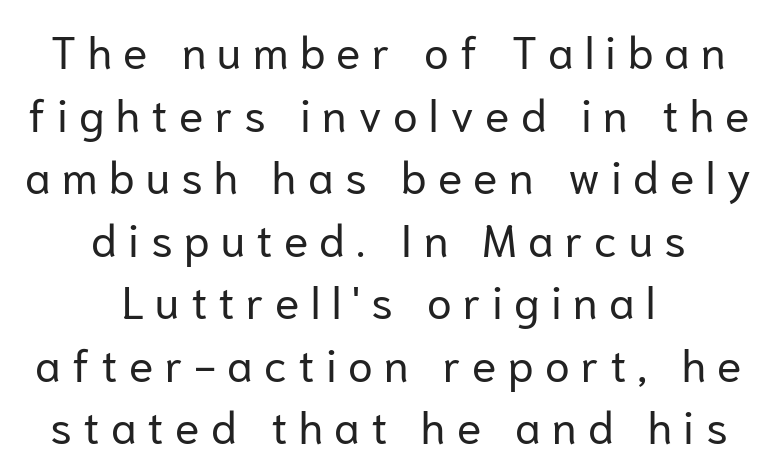
Q: Is the text bold? A: No.
Q: Is the text italic (slanted)? A: No, it is upright.
Q: Is the typeface a serif or a sans-serif typeface? A: Sans-serif.
Q: Is the text underlined? A: No.
Q: How is the paragraph aligned? A: Centered.
Q: Is the spacing between letters normal or unusually wide? A: Unusually wide.
Q: Is the spacing between lines tight, normal or loose? A: Normal.
Q: Width (condensed, normal, or wide)? A: Normal.
Q: Stroke contrast? A: Low.
Q: x-height? A: Medium.
Q: Monospaced? A: No.
